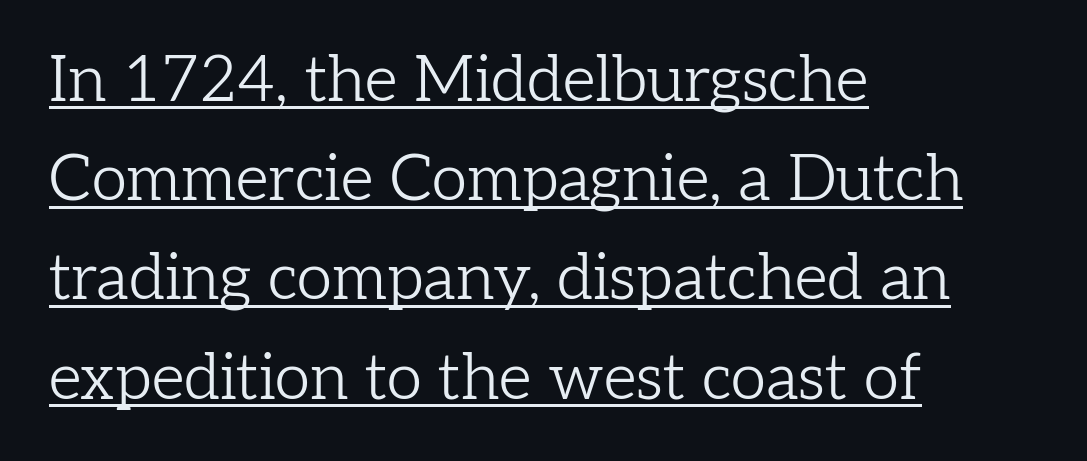
Which margin do the lines hug? The left one — the right edge is uneven. Check where the strokes stop: tiny serifs finish them off. Tracking value appears to be zero — textbook default spacing. The passage shown is typed in a proportional face where columns would drift. The rendering uses the underline text-decoration.
